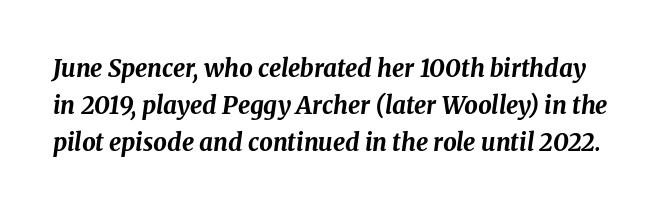
Q: Is the text bold? A: Yes.
Q: Is the text italic (slanted)? A: Yes, it leans right by about 8 degrees.
Q: Is the text underlined? A: No.
Q: Is the spacing between letters normal or unusually wide? A: Normal.
Q: Is the spacing between lines tight, normal or loose? A: Normal.
